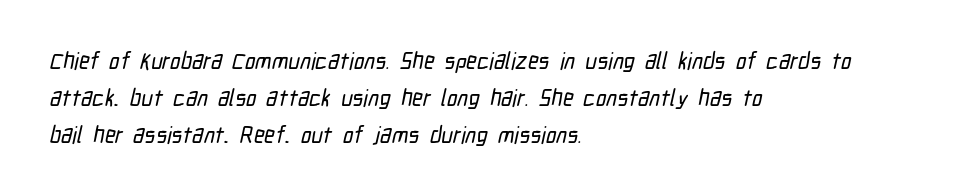
Q: Is the text underlined? A: No.
Q: How is the paragraph aligned? A: Left-aligned.
Q: Is the spacing between letters normal or unusually wide? A: Normal.
Q: Is the spacing between lines tight, normal or loose? A: Normal.
